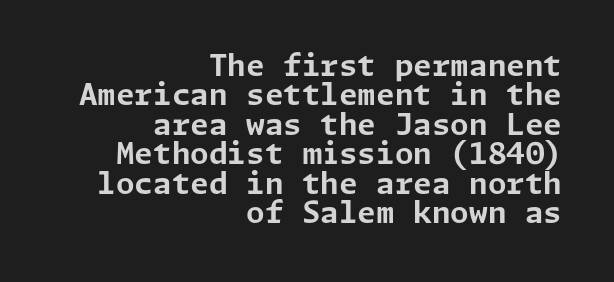
Q: Is the text bold? A: Yes.
Q: Is the text italic (slanted)? A: No, it is upright.
Q: Is the typeface a serif or a sans-serif typeface? A: Sans-serif.
Q: Is the text underlined? A: No.
Q: How is the paragraph aligned? A: Right-aligned.
Q: Is the spacing between letters normal or unusually wide? A: Normal.
Q: Is the spacing between lines tight, normal or loose? A: Tight.
Q: Width (condensed, normal, or wide)? A: Normal.
Q: Stroke contrast? A: Low.
Q: x-height? A: Medium.
